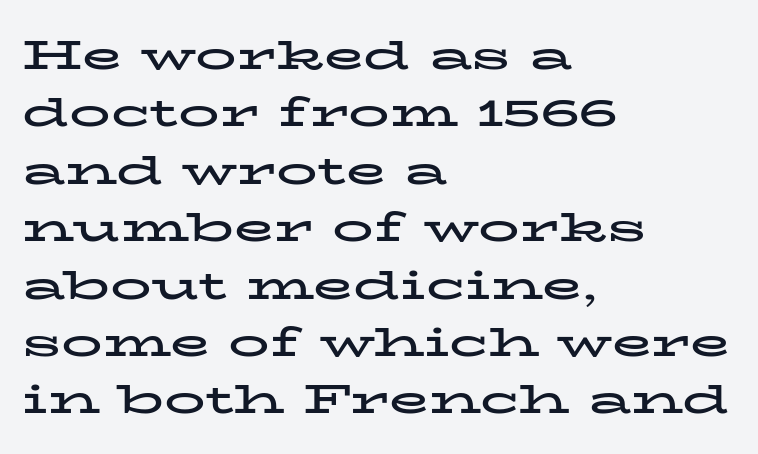
Lines of text with bare space underneath. Are there feet on the stems? There are — it's a serif. What stands out about the letter spacing? Nothing — it is the standard amount. The passage shown stacks its lines at a standard gap. The characters look thick and weighty, a clear bold.
